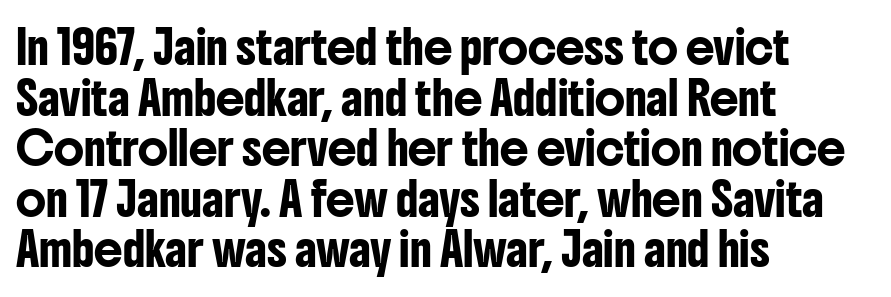
The image shows 32 px condensed sans-serif type, upright; set left-aligned, normal line spacing (1.58x), normal letter spacing, not underlined; low stroke contrast and a medium x-height.
